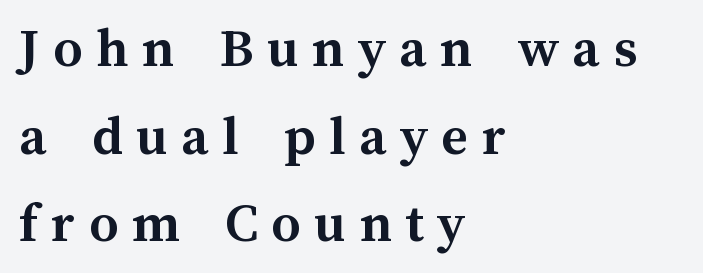
The image shows 58 px semibold type, upright; set left-aligned, normal line spacing (1.51x), unusually wide letter spacing (+0.23 em), not underlined; medium stroke contrast and a medium x-height.
